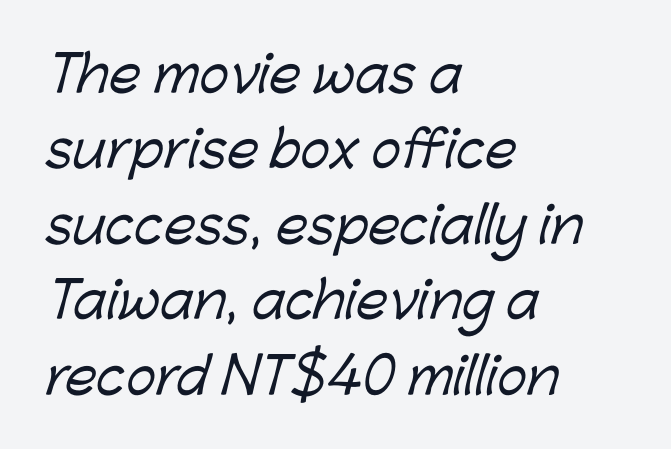
Q: Is the typeface a serif or a sans-serif typeface? A: Sans-serif.
Q: Is the text underlined? A: No.
Q: How is the paragraph aligned? A: Left-aligned.
Q: Is the spacing between letters normal or unusually wide? A: Normal.
Q: Is the spacing between lines tight, normal or loose? A: Normal.
Q: Width (condensed, normal, or wide)? A: Normal.
Q: Stroke contrast? A: Low.
Q: x-height? A: Medium.
Q: Monospaced? A: No.
